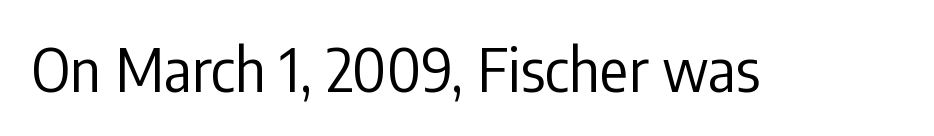
The image shows 59 px regular-weight, condensed sans-serif type, upright; set normal letter spacing, not underlined; low stroke contrast and a medium x-height.
